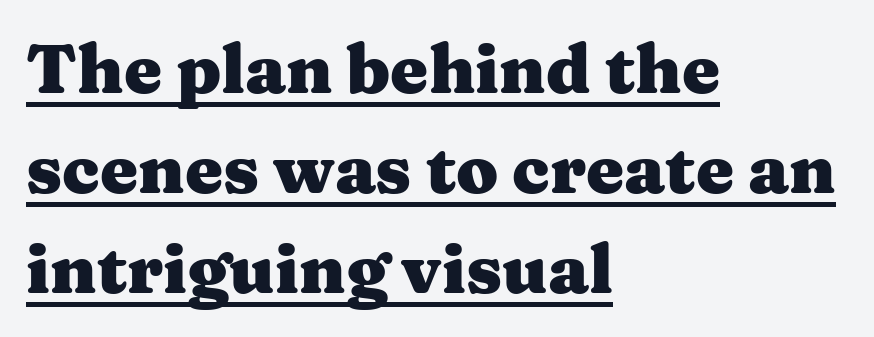
Q: Is the text bold? A: Yes.
Q: Is the text italic (slanted)? A: No, it is upright.
Q: Is the typeface a serif or a sans-serif typeface? A: Serif.
Q: Is the text underlined? A: Yes.
Q: How is the paragraph aligned? A: Left-aligned.
Q: Is the spacing between letters normal or unusually wide? A: Normal.
Q: Is the spacing between lines tight, normal or loose? A: Normal.
Q: Width (condensed, normal, or wide)? A: Wide.
Q: Stroke contrast? A: Medium.
Q: x-height? A: Medium.
Q: Monospaced? A: No.
